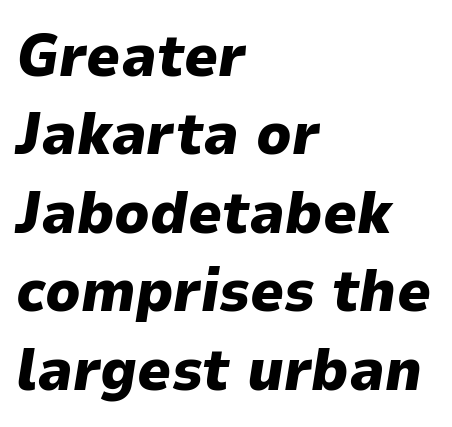
{"italic": "yes", "lean": "right", "slant_degrees": 9, "bold": "yes", "weight": "heavy", "width": "normal", "stroke_contrast": "low", "x_height": "medium", "monospaced": "no", "underline": "no", "align": "left", "line_spacing": "normal", "line_spacing_ratio": 1.33, "letter_spacing": "normal", "letter_spacing_em": 0.0, "glyph_px": 59}
